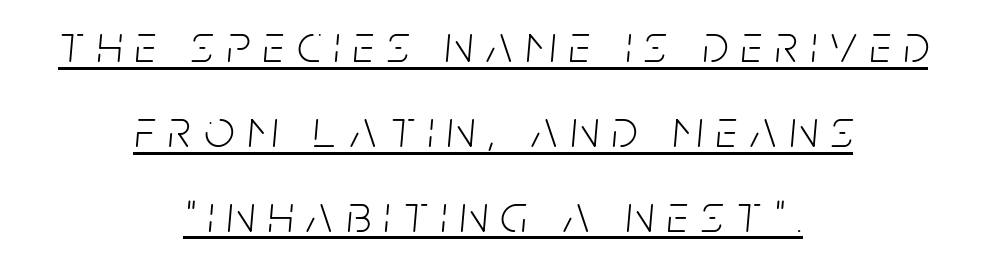
The image shows 53 px light, condensed type, italic (leaning right); set centered, normal line spacing (1.6x), unusually wide letter spacing (+0.25 em), underlined; low stroke contrast and a large x-height.
